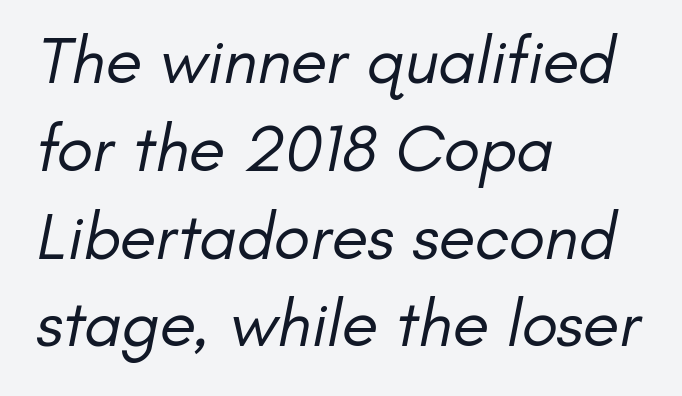
Q: Is the text bold? A: No.
Q: Is the typeface a serif or a sans-serif typeface? A: Sans-serif.
Q: Is the text underlined? A: No.
Q: How is the paragraph aligned? A: Left-aligned.
Q: Is the spacing between letters normal or unusually wide? A: Normal.
Q: Is the spacing between lines tight, normal or loose? A: Normal.
Q: Width (condensed, normal, or wide)? A: Normal.
Q: Stroke contrast? A: Low.
Q: x-height? A: Small.
Q: Monospaced? A: No.
